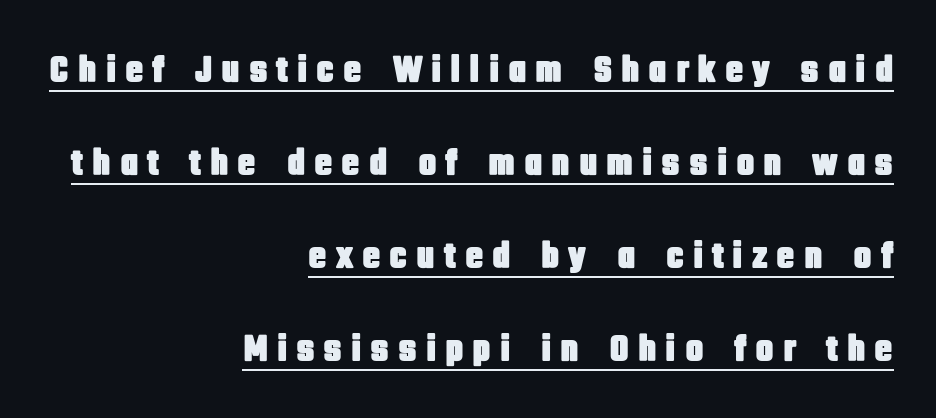
{"serif": "no", "italic": "no", "width": "condensed", "stroke_contrast": "low", "x_height": "large", "monospaced": "no", "underline": "yes", "align": "right", "line_spacing": "loose", "line_spacing_ratio": 2.45, "letter_spacing": "wide", "letter_spacing_em": 0.23, "glyph_px": 38}
